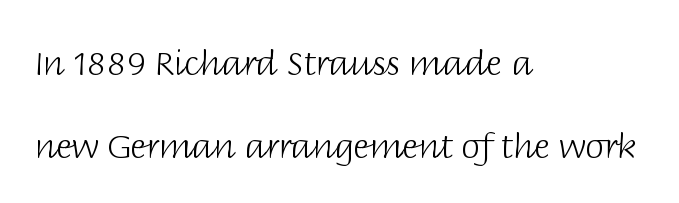
Q: Is the text bold? A: No.
Q: Is the text italic (slanted)? A: No, it is upright.
Q: Is the typeface a serif or a sans-serif typeface? A: Sans-serif.
Q: Is the text underlined? A: No.
Q: How is the paragraph aligned? A: Left-aligned.
Q: Is the spacing between letters normal or unusually wide? A: Normal.
Q: Is the spacing between lines tight, normal or loose? A: Loose.
Q: Width (condensed, normal, or wide)? A: Normal.
Q: Stroke contrast? A: Low.
Q: x-height? A: Large.
Q: Monospaced? A: No.
